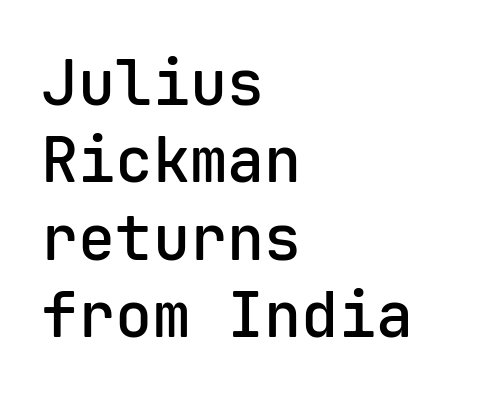
{"serif": "no", "italic": "no", "bold": "semi", "weight": "semibold", "width": "normal", "stroke_contrast": "low", "x_height": "medium", "monospaced": "yes", "underline": "no", "align": "left", "line_spacing": "normal", "line_spacing_ratio": 1.25, "letter_spacing": "normal", "letter_spacing_em": 0.0, "glyph_px": 62}
